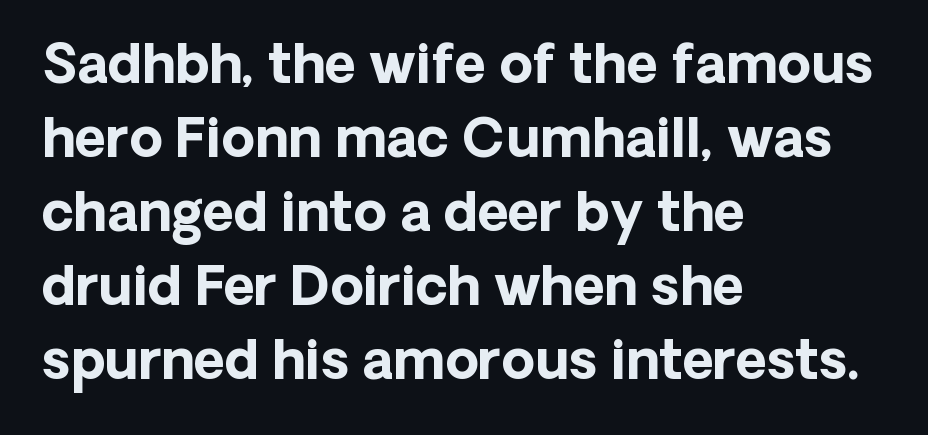
Q: Is the text bold? A: Yes.
Q: Is the text italic (slanted)? A: No, it is upright.
Q: Is the typeface a serif or a sans-serif typeface? A: Sans-serif.
Q: Is the text underlined? A: No.
Q: How is the paragraph aligned? A: Left-aligned.
Q: Is the spacing between letters normal or unusually wide? A: Normal.
Q: Is the spacing between lines tight, normal or loose? A: Normal.
Q: Width (condensed, normal, or wide)? A: Normal.
Q: Stroke contrast? A: Low.
Q: x-height? A: Medium.
Q: Monospaced? A: No.
